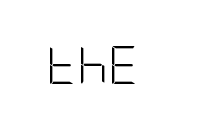
Nobody drew a line under any word here. The axis of the letterforms is exactly vertical. Observe the ordinary spacing: letters are neighbours, not strangers. This reads as an unemphasized weight, regular at the heaviest. Type style note: lacks serifs.
